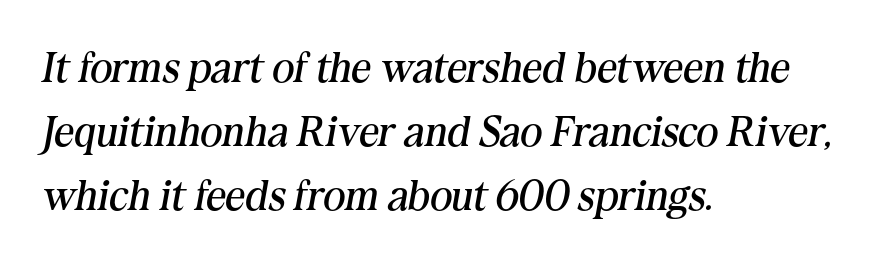
The image shows 43 px regular-weight serif type, italic (leaning right); set left-aligned, normal line spacing (1.49x), normal letter spacing, not underlined; medium stroke contrast and a medium x-height.
